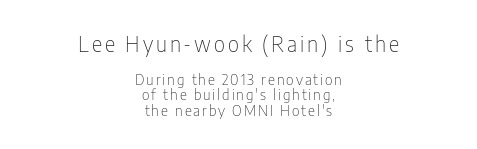
The image shows 22 px text type, upright; set centered, tight line spacing (1.02x), not underlined; the first (top) block is 1.47x larger.
